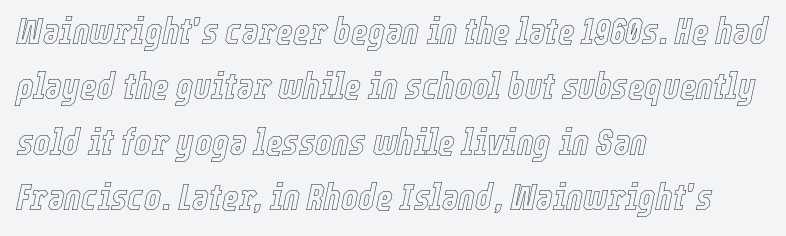
The image shows 36 px condensed type, italic (leaning right); set left-aligned, normal line spacing (1.54x), normal letter spacing, not underlined; a medium x-height.
